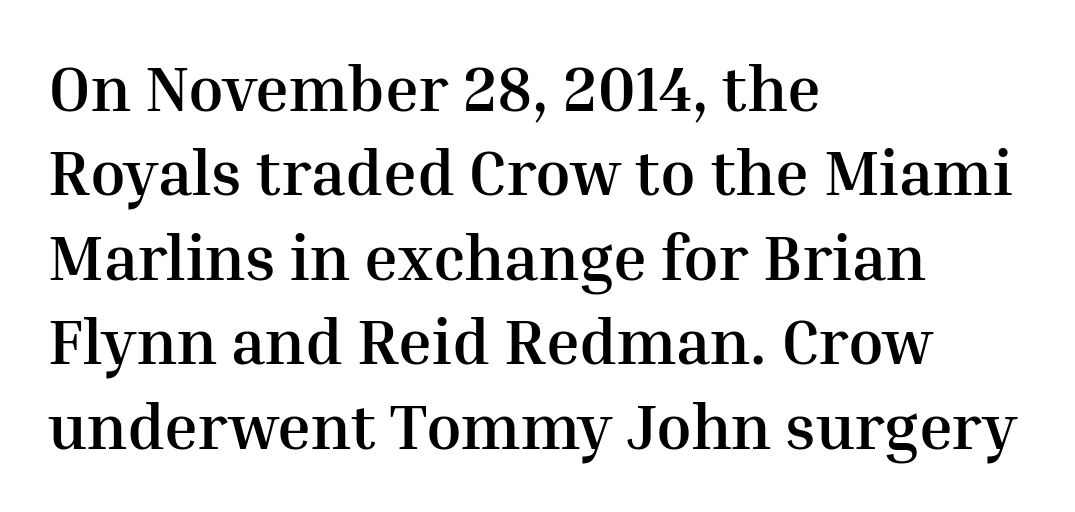
How would I describe the line gaps? Plain and ordinary. Proportional: the letters do not fall into vertical columns. The font is running at its bold setting. The paragraph has a hard left edge and a soft right edge.
